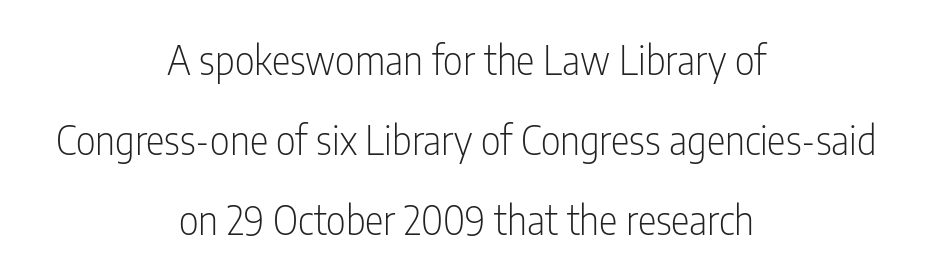
Type style note: lacks serifs. Teacher's note: observe the equal gaps on both sides — that is centered alignment. Does the leading feel generous? Absolutely, it's lavish. The axis of the letterforms is exactly vertical.
